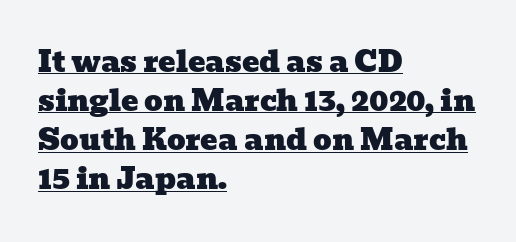
{"serif": "yes", "width": "wide", "stroke_contrast": "low", "x_height": "medium", "monospaced": "no", "underline": "yes", "align": "left", "line_spacing": "normal", "line_spacing_ratio": 1.35, "letter_spacing": "normal", "letter_spacing_em": 0.0, "glyph_px": 29}
